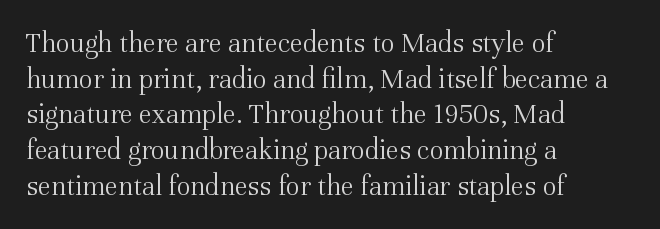
Letters rest on an invisible, unmarked baseline. The passage shown is not bold in any degree. Varying glyph widths throughout — classic text-font behaviour. Designer's note — italics off, roman on. Check where the strokes stop: tiny serifs finish them off. These lines stack with their left ends in a neat column.
